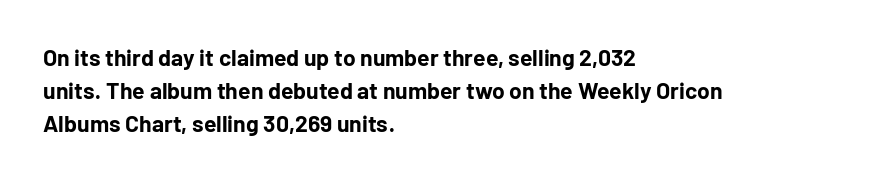
The image shows 23 px bold type, upright; set left-aligned, normal line spacing (1.43x), normal letter spacing, not underlined.
